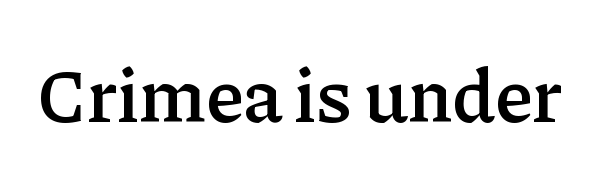
Varying glyph widths throughout — classic text-font behaviour. There is no visible air inserted between adjacent glyphs. It's the straight-up-and-down kind of type. Slightly chunky letters — semibold, I'd say, not full bold.
